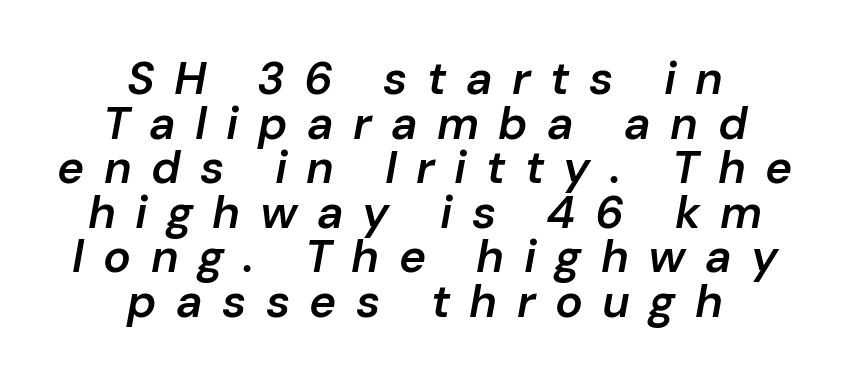
{"italic": "yes", "lean": "right", "slant_degrees": 10, "bold": "semi", "weight": "semibold", "width": "normal", "stroke_contrast": "low", "x_height": "medium", "monospaced": "no", "underline": "no", "align": "center", "line_spacing": "tight", "line_spacing_ratio": 0.97, "letter_spacing": "wide", "letter_spacing_em": 0.42, "glyph_px": 46}
